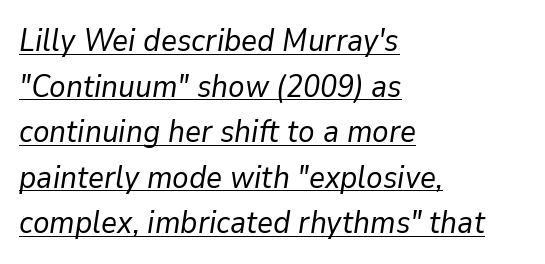
Q: Is the text bold? A: No.
Q: Is the text italic (slanted)? A: Yes, it leans right by about 9 degrees.
Q: Is the text underlined? A: Yes.
Q: How is the paragraph aligned? A: Left-aligned.
Q: Is the spacing between letters normal or unusually wide? A: Normal.
Q: Is the spacing between lines tight, normal or loose? A: Normal.
Q: Width (condensed, normal, or wide)? A: Normal.
Q: Stroke contrast? A: Low.
Q: x-height? A: Medium.
Q: Monospaced? A: No.
